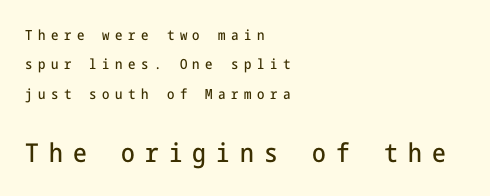
These lines are set flush left with a ragged right edge. Block two is the big one; block one sits smaller above it. Clear beneath every line of the passage. Does the lettering tilt? It doesn't — this is upright. Leading: increased. Spacing between characters has been opened up far beyond the box default.
